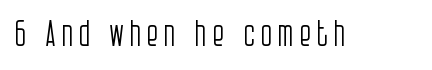
The image shows 35 px light, condensed sans-serif type, upright; set not underlined; low stroke contrast and a large x-height.
